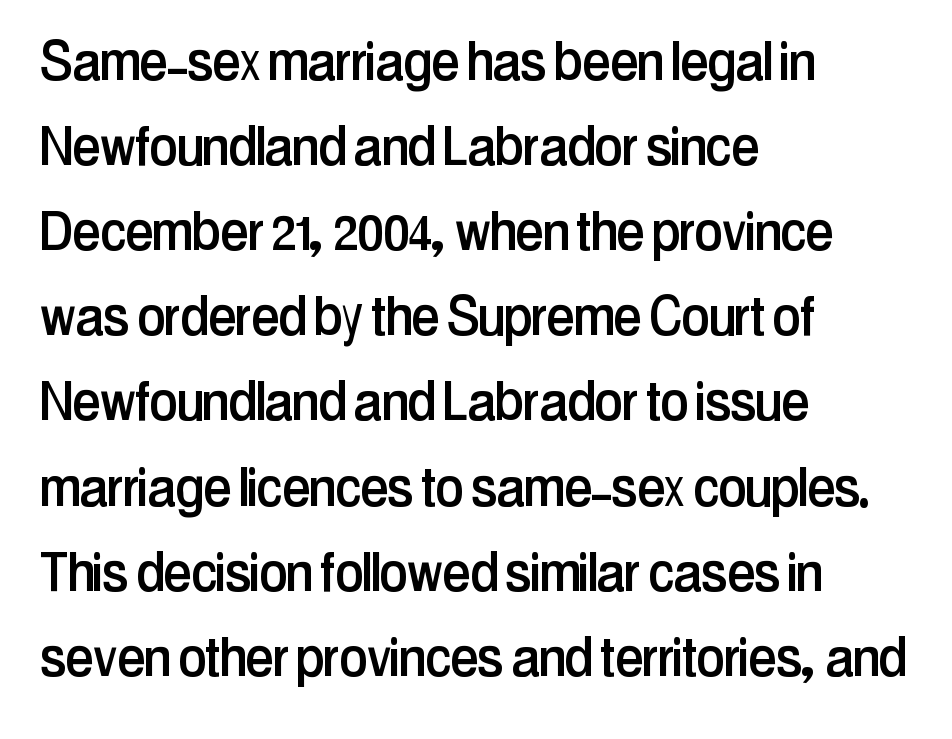
Q: Is the text italic (slanted)? A: No, it is upright.
Q: Is the typeface a serif or a sans-serif typeface? A: Sans-serif.
Q: Is the text underlined? A: No.
Q: How is the paragraph aligned? A: Left-aligned.
Q: Is the spacing between letters normal or unusually wide? A: Normal.
Q: Is the spacing between lines tight, normal or loose? A: Normal.
Q: Width (condensed, normal, or wide)? A: Condensed.
Q: Stroke contrast? A: Low.
Q: x-height? A: Medium.
Q: Monospaced? A: No.
